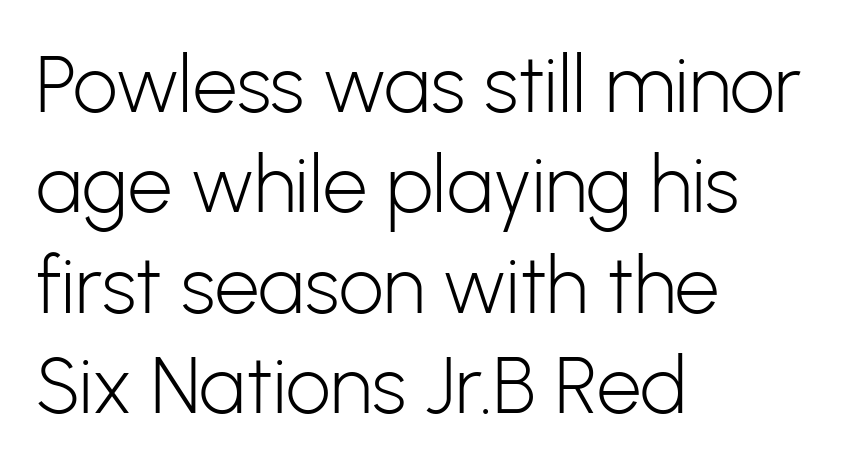
Q: Is the text bold? A: No.
Q: Is the text italic (slanted)? A: No, it is upright.
Q: Is the typeface a serif or a sans-serif typeface? A: Sans-serif.
Q: Is the text underlined? A: No.
Q: How is the paragraph aligned? A: Left-aligned.
Q: Is the spacing between letters normal or unusually wide? A: Normal.
Q: Is the spacing between lines tight, normal or loose? A: Normal.
Q: Width (condensed, normal, or wide)? A: Normal.
Q: Stroke contrast? A: Low.
Q: x-height? A: Medium.
Q: Monospaced? A: No.
